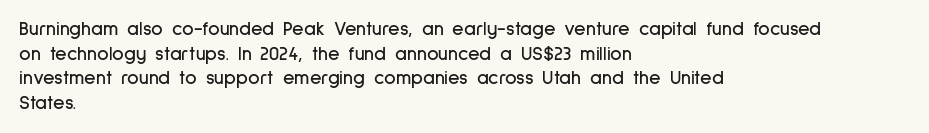
Here the glyphs are tracked normally, forming tight word shapes. The baseline area is clear. Ascenders rise straight up at ninety degrees. These lines stack with their left ends in a neat column.
